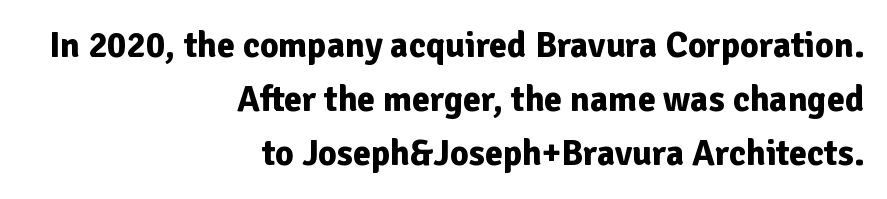
The image shows 36 px bold sans-serif type, upright; set right-aligned, normal line spacing (1.5x), normal letter spacing, not underlined; low stroke contrast and a medium x-height.
